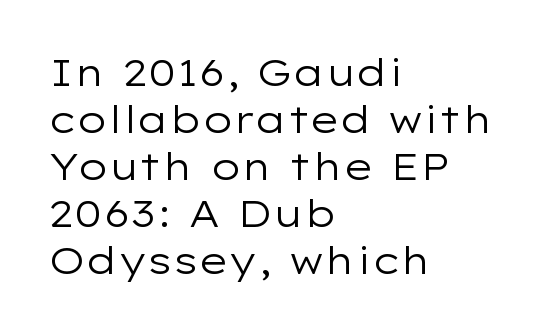
These lines are composed in type without serifs. Is the stroke heavy? The answer is a plain regular-or-lighter. A roman cut, with each character standing at attention. Each line starts at the same left margin while the right side varies. Clear beneath every line of the passage. This sample has the flowing, uneven cadence of proportional lettering.
